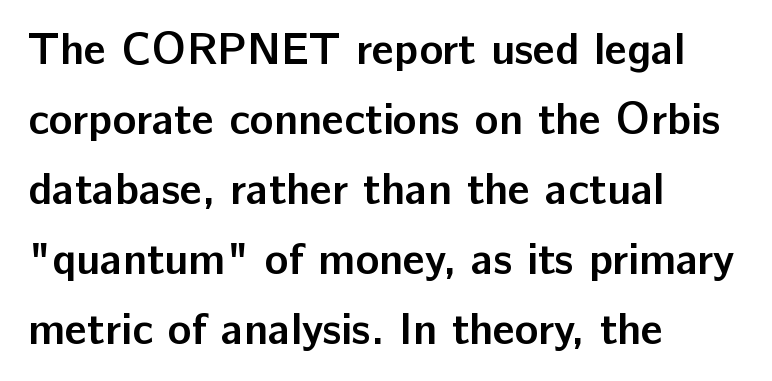
Q: Is the text bold? A: Yes.
Q: Is the text italic (slanted)? A: No, it is upright.
Q: Is the typeface a serif or a sans-serif typeface? A: Sans-serif.
Q: Is the text underlined? A: No.
Q: How is the paragraph aligned? A: Left-aligned.
Q: Is the spacing between letters normal or unusually wide? A: Normal.
Q: Is the spacing between lines tight, normal or loose? A: Normal.
Q: Width (condensed, normal, or wide)? A: Normal.
Q: Stroke contrast? A: Low.
Q: x-height? A: Medium.
Q: Monospaced? A: No.
